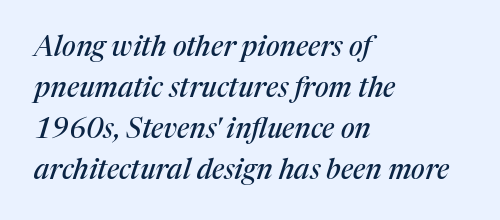
The image shows 28 px serif type, italic (leaning right); set left-aligned, normal line spacing (1.46x), normal letter spacing, not underlined; medium stroke contrast and a medium x-height.
